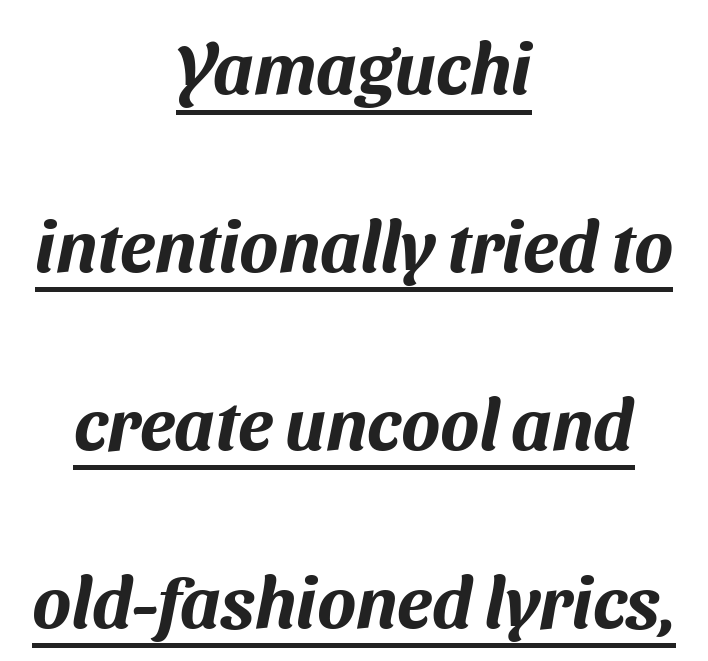
Q: Is the typeface a serif or a sans-serif typeface? A: Sans-serif.
Q: Is the text underlined? A: Yes.
Q: How is the paragraph aligned? A: Centered.
Q: Is the spacing between letters normal or unusually wide? A: Normal.
Q: Is the spacing between lines tight, normal or loose? A: Loose.
Q: Width (condensed, normal, or wide)? A: Normal.
Q: Stroke contrast? A: Medium.
Q: x-height? A: Medium.
Q: Monospaced? A: No.
